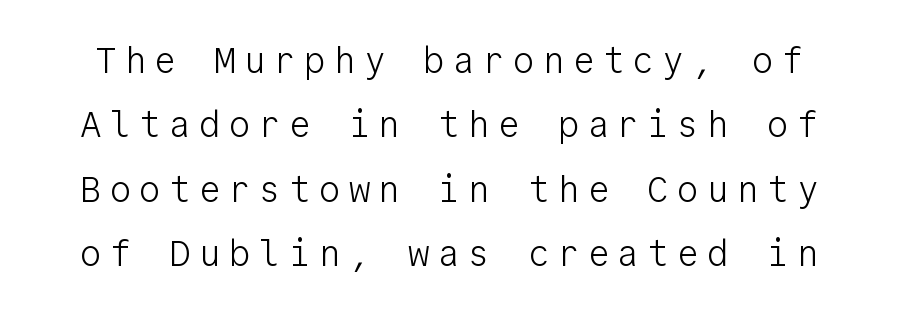
The strip under each line holds only bare page. What kind of face is this? One without serifs — a sans. Fixed-width glyphs throughout — classic coding-font behaviour. Notice how the stems are strictly vertical — no italics here.
